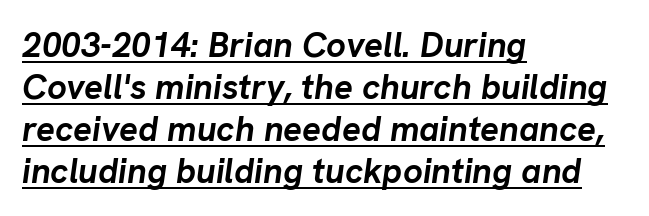
Q: Is the text bold? A: Yes.
Q: Is the text italic (slanted)? A: Yes, it leans right by about 8 degrees.
Q: Is the text underlined? A: Yes.
Q: How is the paragraph aligned? A: Left-aligned.
Q: Is the spacing between letters normal or unusually wide? A: Normal.
Q: Width (condensed, normal, or wide)? A: Normal.
Q: Stroke contrast? A: Low.
Q: x-height? A: Medium.
Q: Monospaced? A: No.
